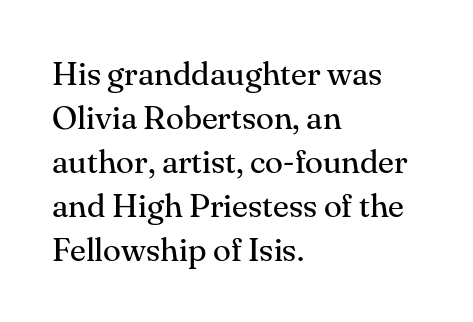
{"serif": "yes", "italic": "no", "bold": "no", "weight": "regular", "width": "normal", "stroke_contrast": "medium", "x_height": "small", "monospaced": "no", "underline": "no", "align": "left", "line_spacing": "normal", "line_spacing_ratio": 1.33, "letter_spacing": "normal", "letter_spacing_em": 0.0, "glyph_px": 33}
